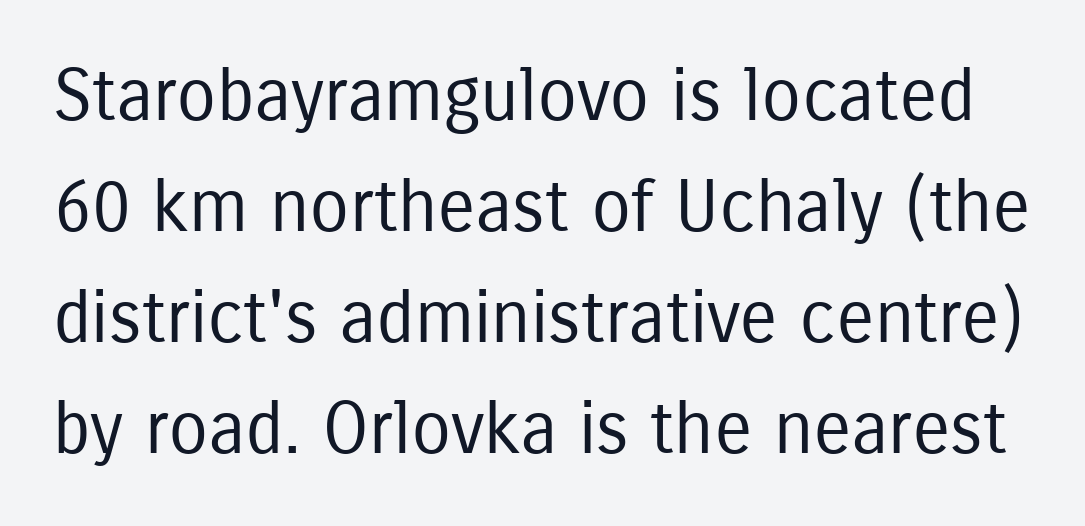
The image shows 72 px regular-weight, condensed sans-serif type, upright; set normal line spacing (1.54x), normal letter spacing, not underlined; low stroke contrast and a medium x-height.
